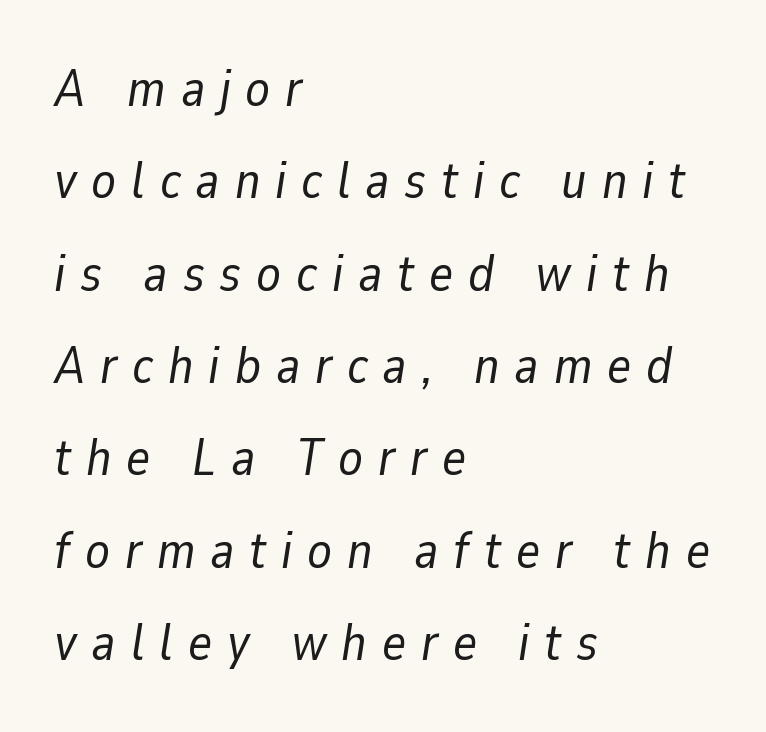
An italicized treatment has been applied to the whole sample. How are the letters spaced? Widely, with obvious added tracking. Character widths vary here, with narrow letters taking less room than wide ones. Descender tails drop into unmarked territory. The letters look calm and open, with moderate or lighter stems. All the whitespace from short lines collects on the right.
